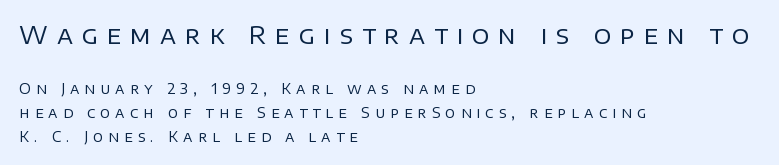
The image shows 24 px text type, upright; set left-aligned, normal line spacing (1.7x), unusually wide letter spacing (+0.37 em), not underlined; the first (top) block is 1.71x larger.
